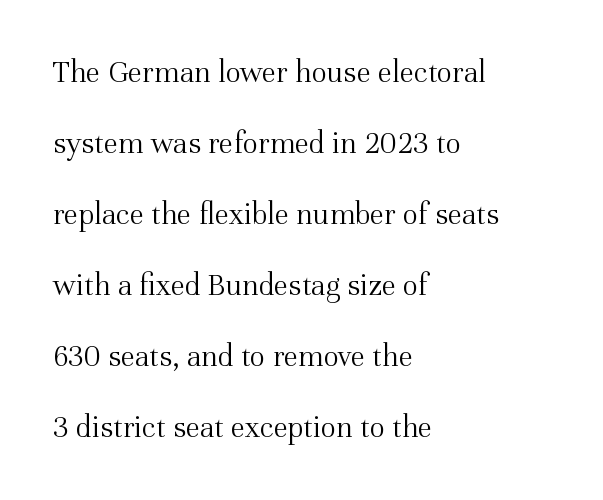
{"serif": "yes", "italic": "no", "bold": "no", "weight": "light", "width": "normal", "stroke_contrast": "medium", "x_height": "medium", "monospaced": "no", "underline": "no", "align": "left", "line_spacing": "loose", "line_spacing_ratio": 2.22, "letter_spacing": "normal", "letter_spacing_em": 0.0, "glyph_px": 32}
